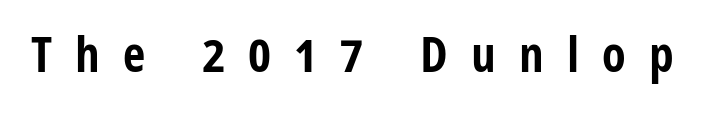
{"serif": "no", "italic": "no", "bold": "yes", "weight": "bold", "width": "condensed", "stroke_contrast": "low", "x_height": "medium", "monospaced": "no", "underline": "no", "letter_spacing": "wide", "letter_spacing_em": 0.47, "glyph_px": 49}
